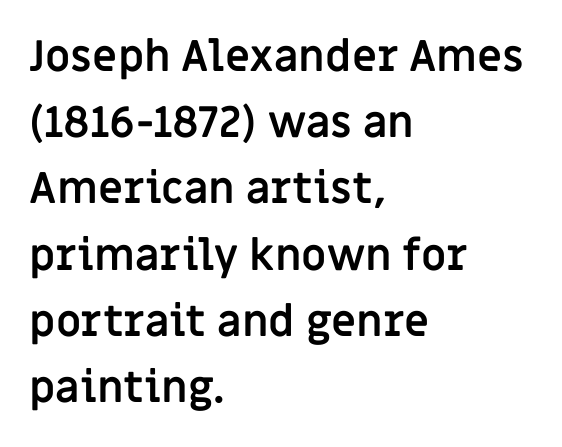
Q: Is the text bold? A: Yes.
Q: Is the text italic (slanted)? A: No, it is upright.
Q: Is the typeface a serif or a sans-serif typeface? A: Sans-serif.
Q: Is the text underlined? A: No.
Q: How is the paragraph aligned? A: Left-aligned.
Q: Is the spacing between letters normal or unusually wide? A: Normal.
Q: Is the spacing between lines tight, normal or loose? A: Normal.
Q: Width (condensed, normal, or wide)? A: Normal.
Q: Stroke contrast? A: Low.
Q: x-height? A: Large.
Q: Monospaced? A: No.
